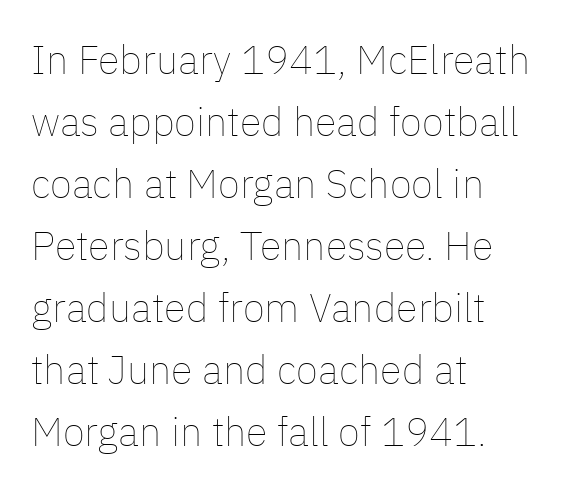
Reading down the block, your eye returns to a fixed left position each line. The letters advance in unequal steps, a hallmark of proportional type. This sample keeps an unexceptional amount of space between lines. Posture: vertical. The line texture is even and compact thanks to regular tracking. Letters rest on an invisible, unmarked baseline.
